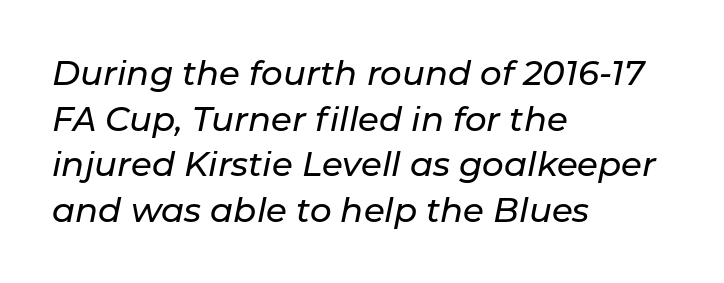
{"italic": "yes", "lean": "right", "slant_degrees": 11, "width": "normal", "stroke_contrast": "low", "x_height": "medium", "monospaced": "no", "underline": "no", "align": "left", "line_spacing": "normal", "line_spacing_ratio": 1.34, "letter_spacing": "normal", "letter_spacing_em": 0.0, "glyph_px": 34}
